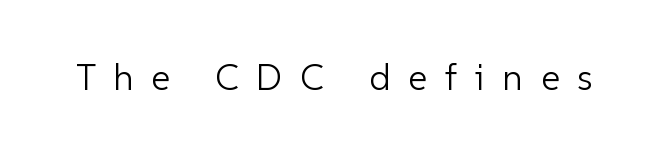
The image shows 37 px light sans-serif type, upright; set unusually wide letter spacing (+0.48 em), not underlined; low stroke contrast and a medium x-height.
